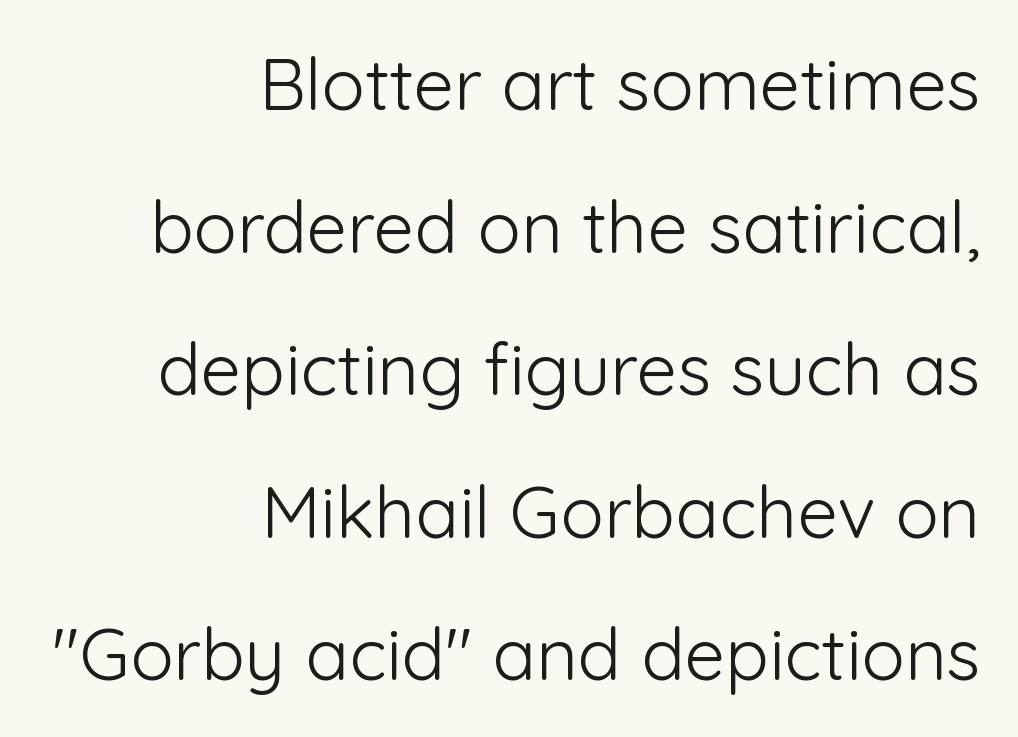
Line spacing here is loose. The typeface chosen for these lines omits serifs. Is this a fixed-width face? No — the glyphs have proportional, varying widths. This is the regular roman posture of the typeface.
